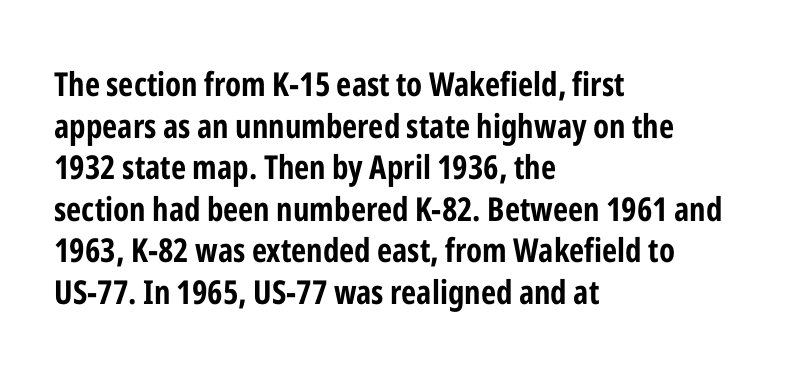
Visually the block forms a straight wall on the left and a jagged coastline on the right. Serif or sans? Sans — the stroke terminals are bare. The passage shown is not underscored anywhere. Look at the tracking — it's just the regular setting, nothing added.
